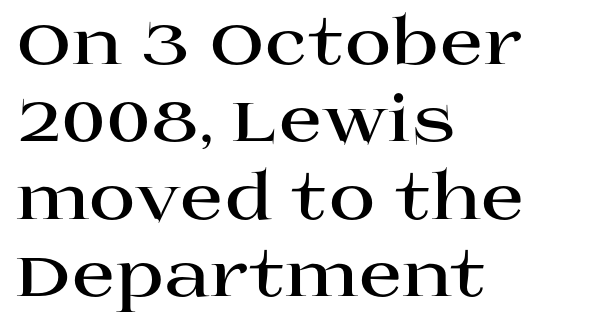
The image shows 64 px bold, wide serif type, upright; set left-aligned, line spacing 1.21x, normal letter spacing, not underlined; high stroke contrast and a large x-height.
